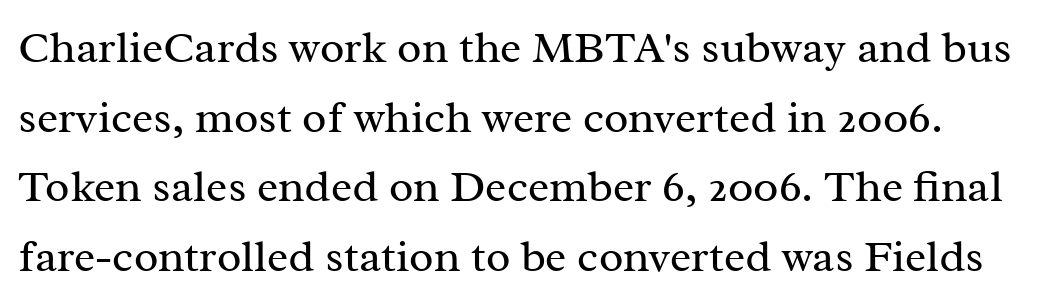
{"serif": "yes", "italic": "no", "bold": "no", "weight": "regular", "width": "normal", "stroke_contrast": "medium", "x_height": "medium", "monospaced": "no", "underline": "no", "line_spacing": "normal", "line_spacing_ratio": 1.55, "letter_spacing": "normal", "letter_spacing_em": 0.0, "glyph_px": 45}
